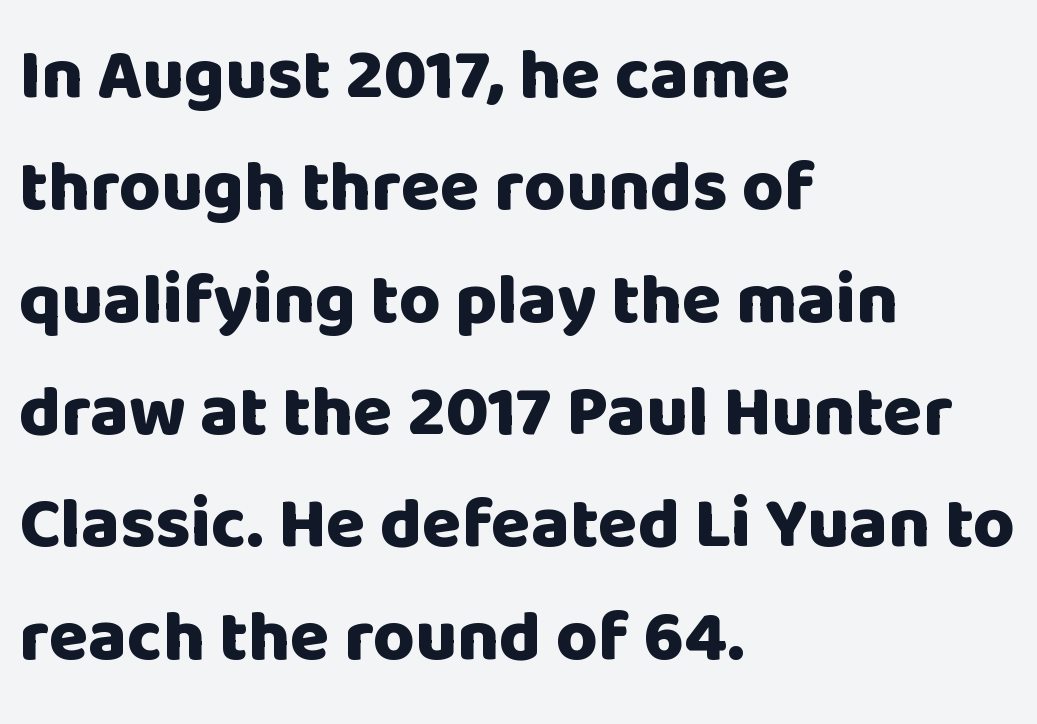
The image shows 72 px heavy sans-serif type, upright; set left-aligned, normal line spacing (1.56x), normal letter spacing, not underlined; low stroke contrast and a large x-height.
